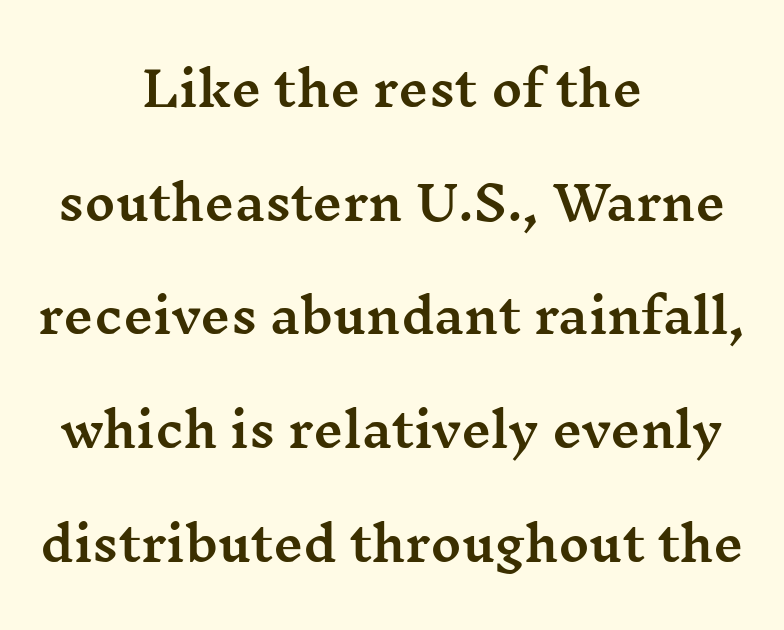
This sample has the flowing, uneven cadence of proportional lettering. Unlike a clean sans, this face finishes its strokes with serifs. This is roman type, the default non-slanted kind. A student would call this center alignment; a typographer would say set centered.
